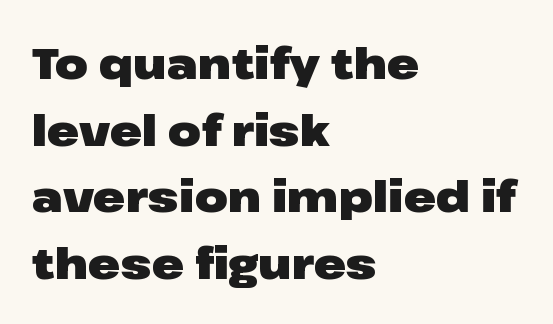
The image shows 43 px heavy, wide sans-serif type, upright; set left-aligned, normal line spacing (1.55x), normal letter spacing, not underlined; low stroke contrast and a medium x-height.
